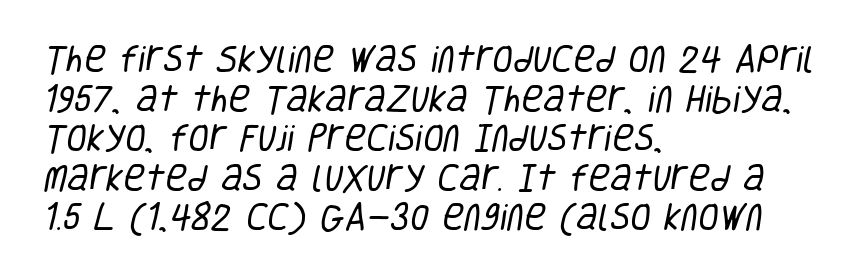
This sample is left-justified, so line endings fall wherever the words run out. In terms of letterspacing, this is plain default setting. Is there much room between lines? A standard amount, neither cramped nor airy. Here the designer chose a conventional face with non-uniform glyph widths. Underlining? Definitely not there. Caption: face not bold, strokes unweighted.
